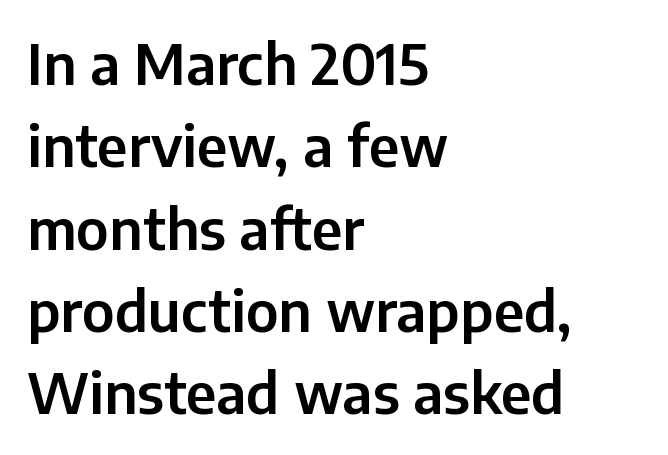
Line spacing here is normal. Visually the block forms a straight wall on the left and a jagged coastline on the right. The gaps between neighbouring characters are ordinary and unremarkable. This is roman type, the default non-slanted kind.
